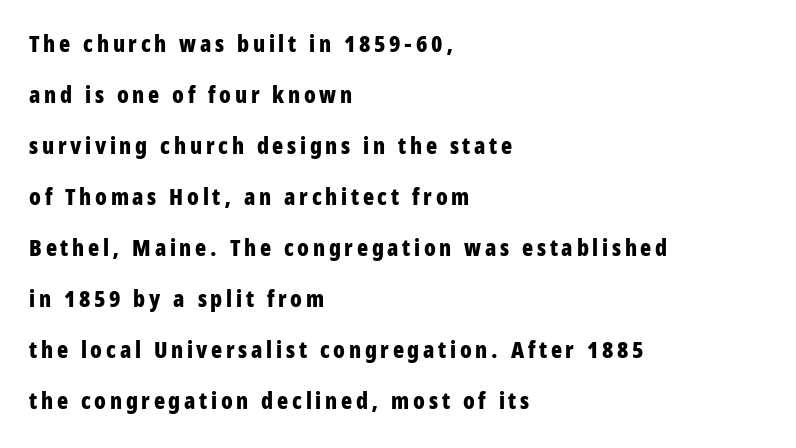
{"italic": "no", "bold": "yes", "underline": "no", "align": "left", "line_spacing": "loose", "line_spacing_ratio": 2.22, "glyph_px": 23}
